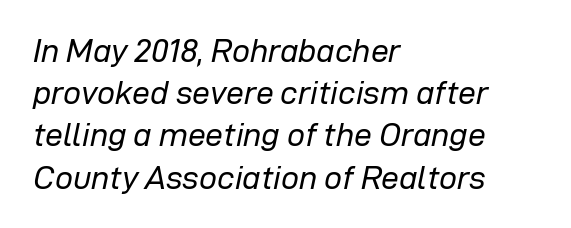
Q: Is the text bold? A: No.
Q: Is the text italic (slanted)? A: Yes, it leans right by about 12 degrees.
Q: Is the text underlined? A: No.
Q: How is the paragraph aligned? A: Left-aligned.
Q: Is the spacing between letters normal or unusually wide? A: Normal.
Q: Is the spacing between lines tight, normal or loose? A: Normal.
Q: Width (condensed, normal, or wide)? A: Normal.
Q: Stroke contrast? A: Low.
Q: x-height? A: Medium.
Q: Monospaced? A: No.
